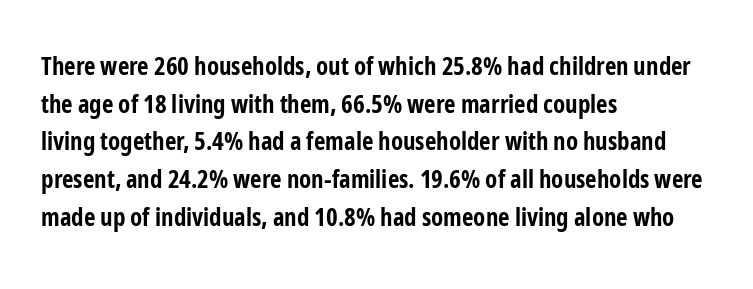
{"italic": "no", "bold": "yes", "underline": "no", "align": "left", "line_spacing": "normal", "line_spacing_ratio": 1.51, "letter_spacing": "normal", "letter_spacing_em": 0.0, "glyph_px": 25}
